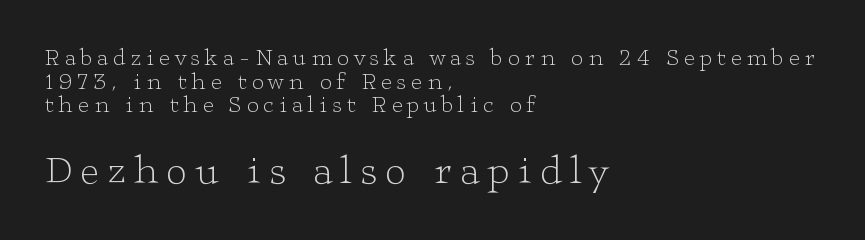
Does extra space separate the letters? Yes, quite a lot of it. The letters advance in unequal steps, a hallmark of proportional type. The second block has been scaled up relative to the first. Clear beneath every line of the passage. Heaviness? Minimal to ordinary, like unemphasized prose. The lines in this sample share a left origin and differ only in where they stop.
